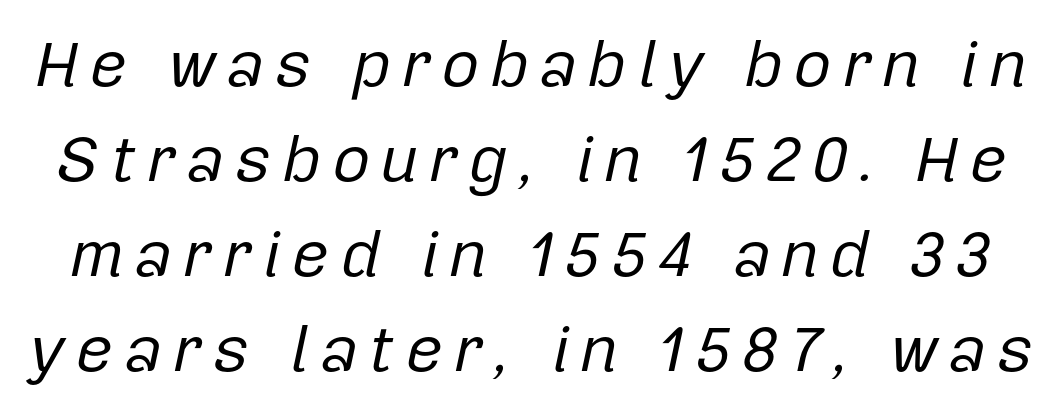
This sample uses an oblique cut, with every glyph tilted off the vertical. Looks like regular typesetting: each glyph gets only the width it needs. Type without underlining. This is not heavy type; no bold has been used. Line spacing here is normal.
